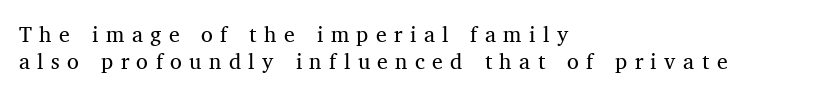
{"italic": "no", "bold": "no", "underline": "no", "align": "left", "line_spacing": "tight", "line_spacing_ratio": 1.14, "letter_spacing": "wide", "letter_spacing_em": 0.31, "glyph_px": 24}
